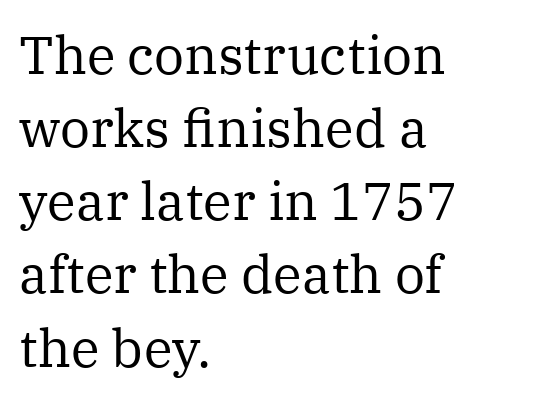
{"serif": "yes", "italic": "no", "bold": "no", "weight": "regular", "width": "normal", "stroke_contrast": "medium", "x_height": "medium", "monospaced": "no", "underline": "no", "align": "left", "line_spacing": "normal", "line_spacing_ratio": 1.38, "letter_spacing": "normal", "letter_spacing_em": 0.0, "glyph_px": 53}
